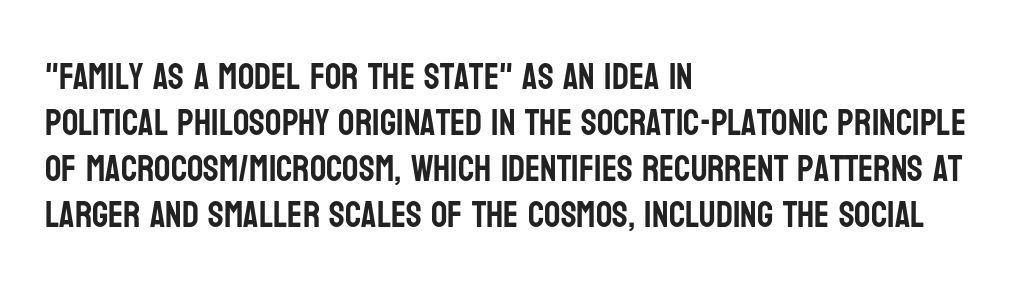
Glyph-to-glyph distance matches everyday printed text. Varying glyph widths throughout — classic text-font behaviour. Rule under the text: the space is simply empty. Line spacing here is normal. The paragraph has a hard left edge and a soft right edge. Quick note: not italic, upright.
